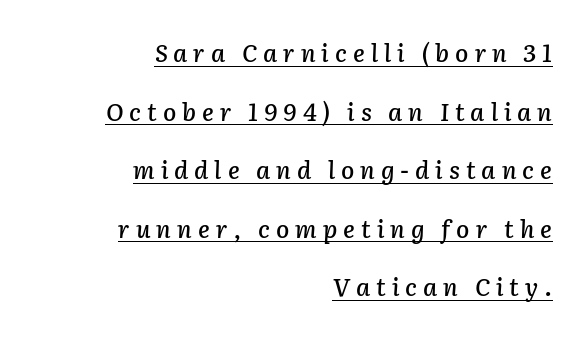
The image shows 24 px text type, italic (leaning right); set right-aligned, loose line spacing (2.44x), unusually wide letter spacing (+0.25 em), underlined.
